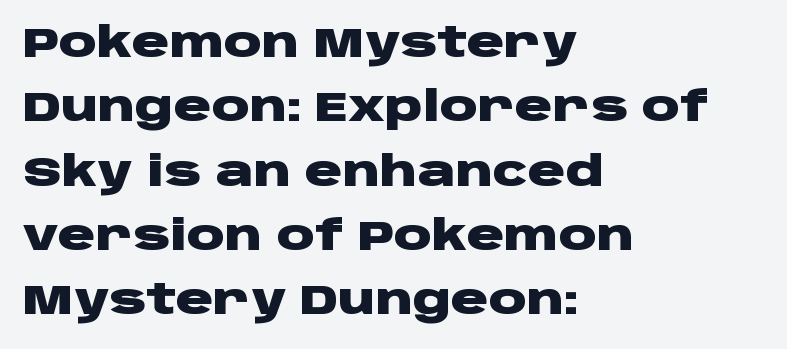
The image shows 42 px heavy, wide sans-serif type, upright; set left-aligned, normal line spacing (1.53x), normal letter spacing, not underlined; low stroke contrast and a large x-height.
